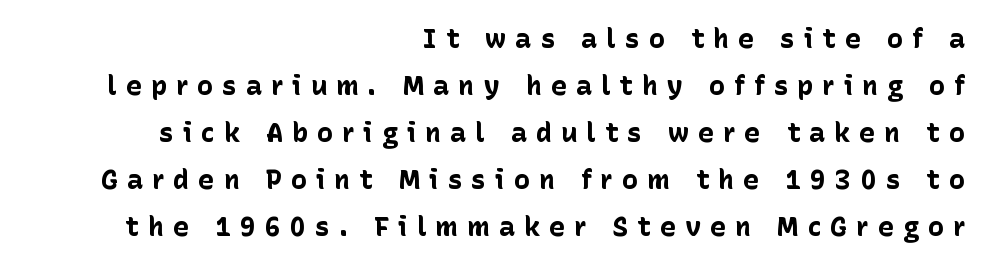
The image shows 27 px bold type, upright; set right-aligned, line spacing 1.74x, unusually wide letter spacing (+0.33 em), not underlined.
